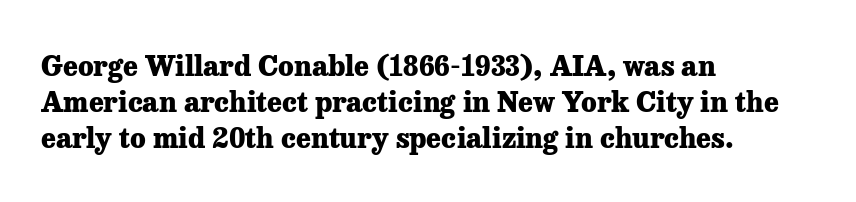
The image shows 28 px heavy serif type, upright; set left-aligned, normal line spacing (1.29x), normal letter spacing, not underlined; low stroke contrast and a medium x-height.
